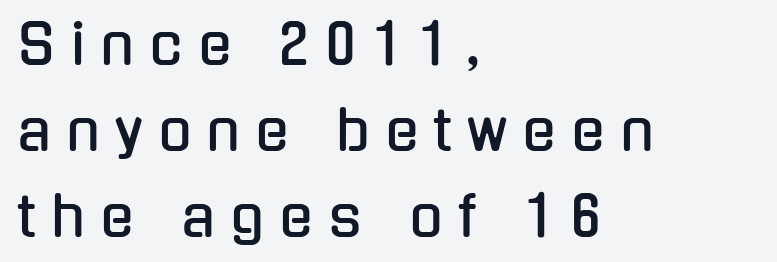
{"serif": "no", "italic": "no", "width": "condensed", "stroke_contrast": "low", "x_height": "medium", "monospaced": "no", "underline": "no", "align": "left", "line_spacing": "normal", "line_spacing_ratio": 1.56, "letter_spacing": "wide", "letter_spacing_em": 0.28, "glyph_px": 55}
